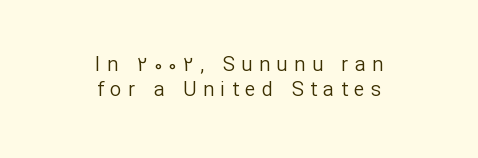
The image shows 20 px text type, upright; set centered, normal line spacing (1.26x), unusually wide letter spacing (+0.33 em), not underlined.
